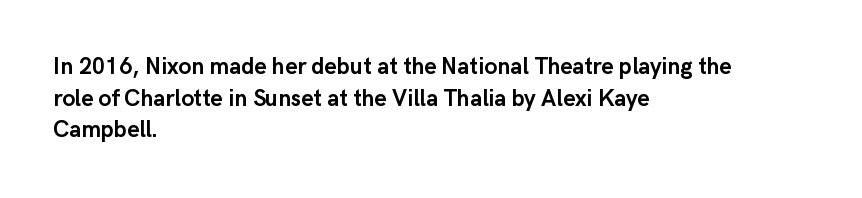
The image shows 23 px bold type, upright; set left-aligned, normal line spacing (1.38x), normal letter spacing, not underlined.
